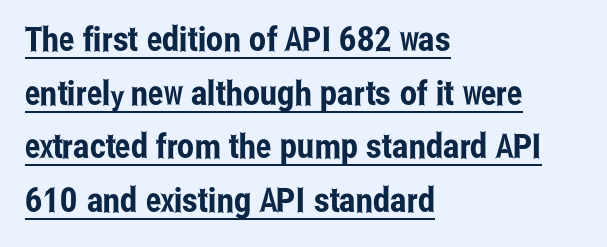
Proportional: the letters do not fall into vertical columns. Examine the stroke ends and you'll find no serifs. These characters rest on top of a visible drawn line. Does extra space separate the letters? No, they use regular spacing.
